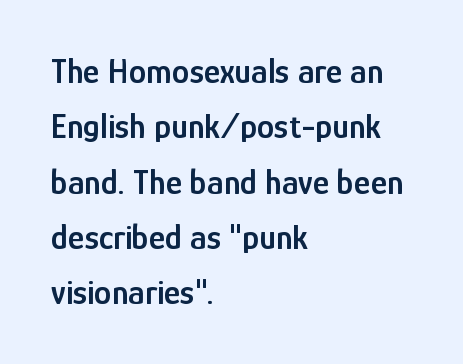
The image shows 35 px semibold, condensed sans-serif type, upright; set left-aligned, normal line spacing (1.58x), normal letter spacing, not underlined; low stroke contrast and a medium x-height.
